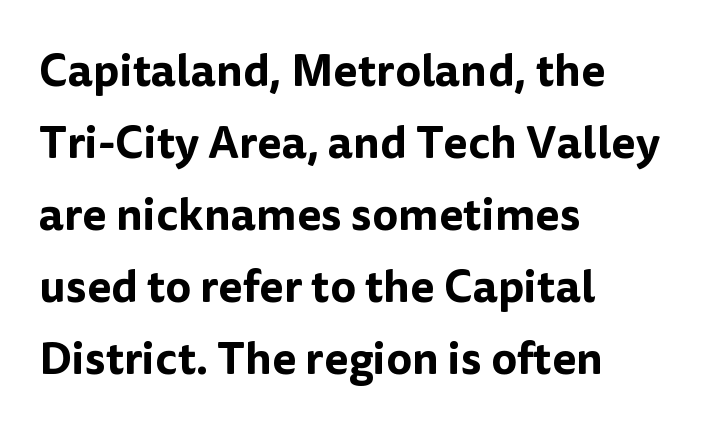
Q: Is the text italic (slanted)? A: No, it is upright.
Q: Is the typeface a serif or a sans-serif typeface? A: Sans-serif.
Q: Is the text underlined? A: No.
Q: How is the paragraph aligned? A: Left-aligned.
Q: Is the spacing between letters normal or unusually wide? A: Normal.
Q: Is the spacing between lines tight, normal or loose? A: Normal.
Q: Width (condensed, normal, or wide)? A: Normal.
Q: Stroke contrast? A: Low.
Q: x-height? A: Medium.
Q: Monospaced? A: No.
